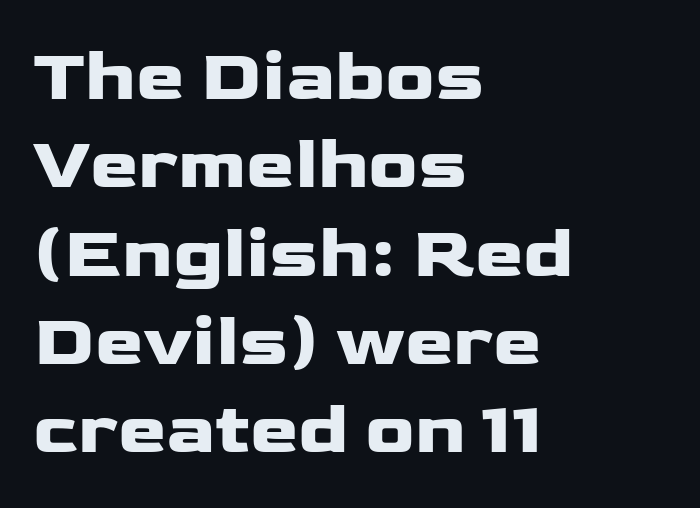
{"serif": "no", "italic": "no", "bold": "yes", "weight": "heavy", "width": "wide", "stroke_contrast": "low", "x_height": "medium", "monospaced": "no", "underline": "no", "align": "left", "line_spacing_ratio": 1.21, "letter_spacing": "normal", "letter_spacing_em": 0.0, "glyph_px": 73}
